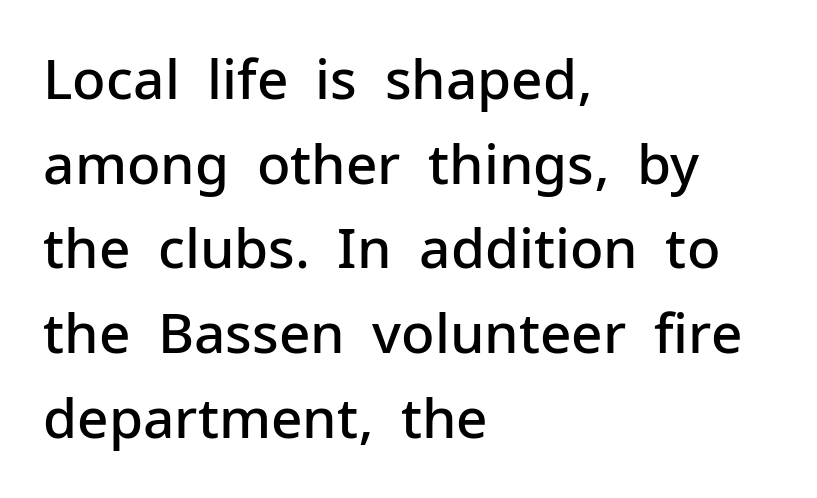
Q: Is the text bold? A: Semi-bold.
Q: Is the text italic (slanted)? A: No, it is upright.
Q: Is the typeface a serif or a sans-serif typeface? A: Sans-serif.
Q: Is the text underlined? A: No.
Q: How is the paragraph aligned? A: Left-aligned.
Q: Is the spacing between letters normal or unusually wide? A: Normal.
Q: Is the spacing between lines tight, normal or loose? A: Normal.
Q: Width (condensed, normal, or wide)? A: Normal.
Q: Stroke contrast? A: Low.
Q: x-height? A: Medium.
Q: Monospaced? A: No.
